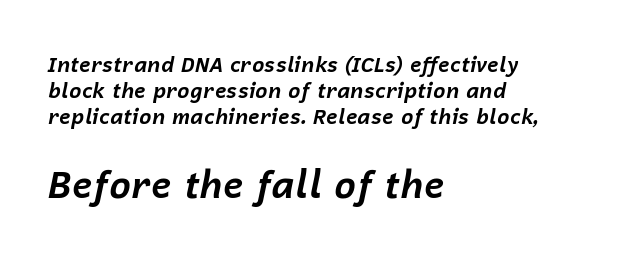
Q: Is the text bold? A: Yes.
Q: Is the text italic (slanted)? A: Yes, it leans right by about 12 degrees.
Q: Is the text underlined? A: No.
Q: How is the paragraph aligned? A: Left-aligned.
Q: Is the spacing between letters normal or unusually wide? A: Normal.
Q: Is the spacing between lines tight, normal or loose? A: Normal.
Q: Which block of text is set in a larger size, the first (top) or the second (bottom)? A: The second (bottom) one.
Q: Width (condensed, normal, or wide)? A: Normal.
Q: Stroke contrast? A: Low.
Q: x-height? A: Medium.
Q: Monospaced? A: No.
